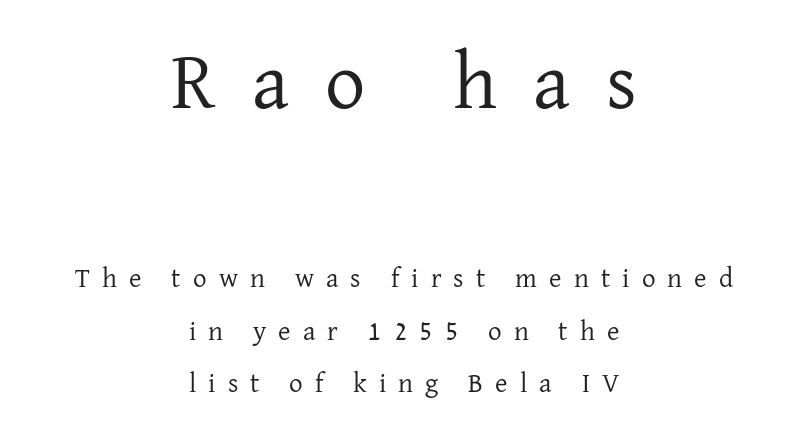
The image shows 80 px regular-weight serif type, upright; set centered, loose line spacing (1.95x), unusually wide letter spacing (+0.45 em), not underlined; the first (top) block is 2.96x larger; low stroke contrast and a medium x-height.
